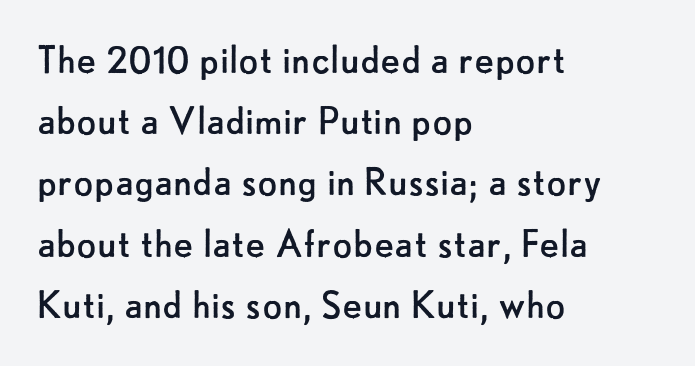
Q: Is the text bold? A: No.
Q: Is the text italic (slanted)? A: No, it is upright.
Q: Is the typeface a serif or a sans-serif typeface? A: Sans-serif.
Q: Is the text underlined? A: No.
Q: How is the paragraph aligned? A: Left-aligned.
Q: Is the spacing between letters normal or unusually wide? A: Normal.
Q: Is the spacing between lines tight, normal or loose? A: Normal.
Q: Width (condensed, normal, or wide)? A: Normal.
Q: Stroke contrast? A: Low.
Q: x-height? A: Small.
Q: Monospaced? A: No.
